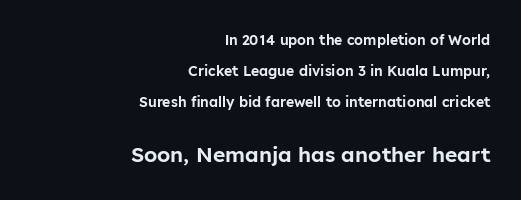
Q: Is the text italic (slanted)? A: No, it is upright.
Q: Is the text underlined? A: No.
Q: How is the paragraph aligned? A: Right-aligned.
Q: Is the spacing between letters normal or unusually wide? A: Normal.
Q: Is the spacing between lines tight, normal or loose? A: Loose.
Q: Which block of text is set in a larger size, the first (top) or the second (bottom)? A: The second (bottom) one.
